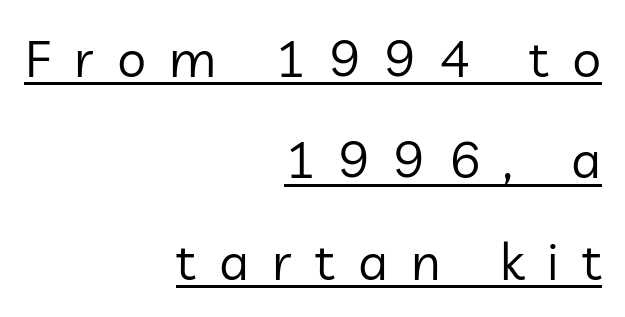
Q: Is the text bold? A: No.
Q: Is the text italic (slanted)? A: No, it is upright.
Q: Is the typeface a serif or a sans-serif typeface? A: Sans-serif.
Q: Is the text underlined? A: Yes.
Q: How is the paragraph aligned? A: Right-aligned.
Q: Is the spacing between letters normal or unusually wide? A: Unusually wide.
Q: Is the spacing between lines tight, normal or loose? A: Loose.
Q: Width (condensed, normal, or wide)? A: Normal.
Q: Stroke contrast? A: Low.
Q: x-height? A: Medium.
Q: Monospaced? A: No.
